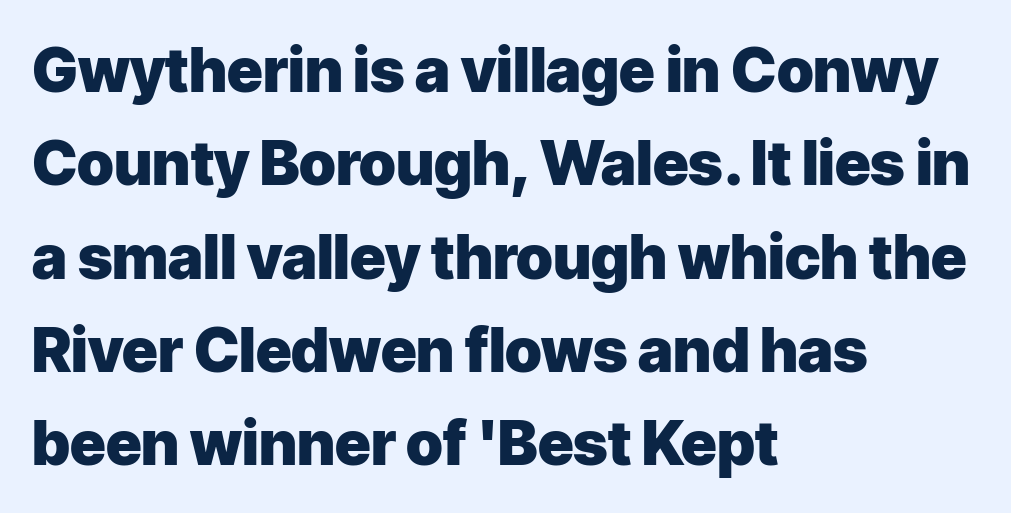
Q: Is the text bold? A: Yes.
Q: Is the text italic (slanted)? A: No, it is upright.
Q: Is the typeface a serif or a sans-serif typeface? A: Sans-serif.
Q: Is the text underlined? A: No.
Q: How is the paragraph aligned? A: Left-aligned.
Q: Is the spacing between letters normal or unusually wide? A: Normal.
Q: Is the spacing between lines tight, normal or loose? A: Normal.
Q: Width (condensed, normal, or wide)? A: Normal.
Q: Stroke contrast? A: Low.
Q: x-height? A: Medium.
Q: Monospaced? A: No.
